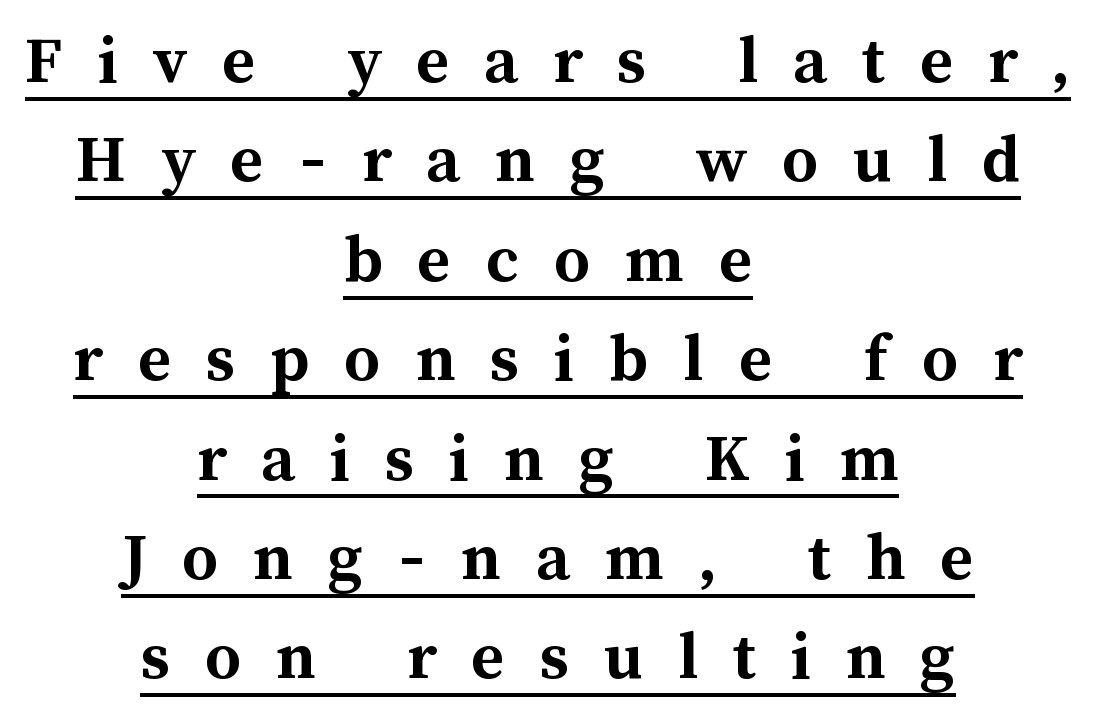
{"italic": "no", "bold": "yes", "weight": "semibold", "width": "normal", "stroke_contrast": "medium", "x_height": "medium", "monospaced": "no", "underline": "yes", "align": "center", "line_spacing": "normal", "line_spacing_ratio": 1.4, "letter_spacing": "wide", "letter_spacing_em": 0.49, "glyph_px": 71}
